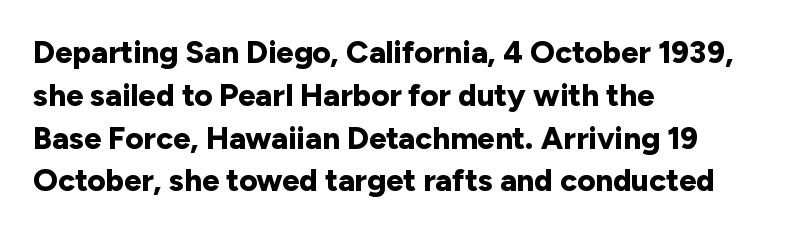
{"serif": "no", "italic": "no", "bold": "yes", "weight": "bold", "width": "normal", "stroke_contrast": "low", "x_height": "medium", "monospaced": "no", "underline": "no", "align": "left", "line_spacing": "normal", "line_spacing_ratio": 1.38, "letter_spacing": "normal", "letter_spacing_em": 0.0, "glyph_px": 31}
